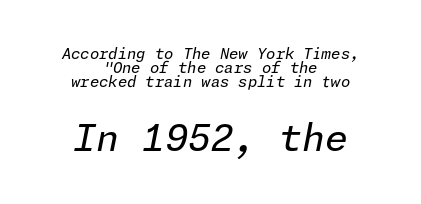
The image shows 37 px regular-weight type, italic (leaning right); set centered, tight line spacing (0.95x), normal letter spacing, not underlined; the second (bottom) block is 2.47x larger; low stroke contrast and a medium x-height.
